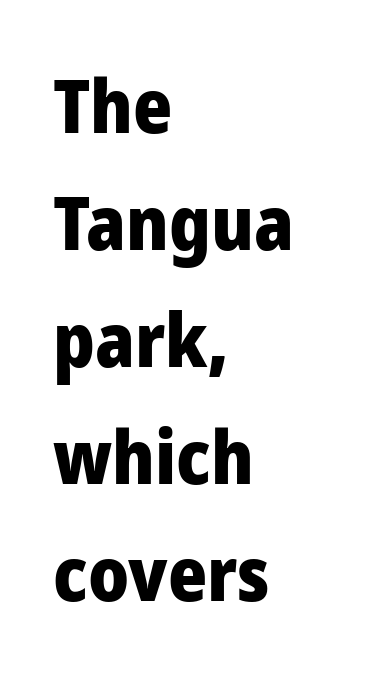
Font category for this specimen: sans-serif. A typesetter would call this proportional, since set widths differ per character. Evenly set lines give the paragraph a standard silhouette. Chunky letters — that's bold for sure. Notice how the stems are strictly vertical — no italics here.
